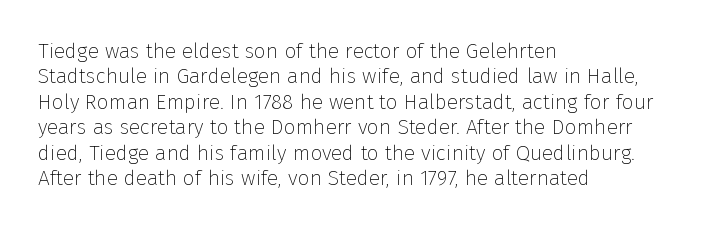
A bare baseline throughout the passage. Line beginnings align vertically; line endings do not. This sample uses plain, unmodified letter spacing. Posture: straight, roman, zero tilt. Is this a heavy cut? Hardly; it is regular or lighter.
